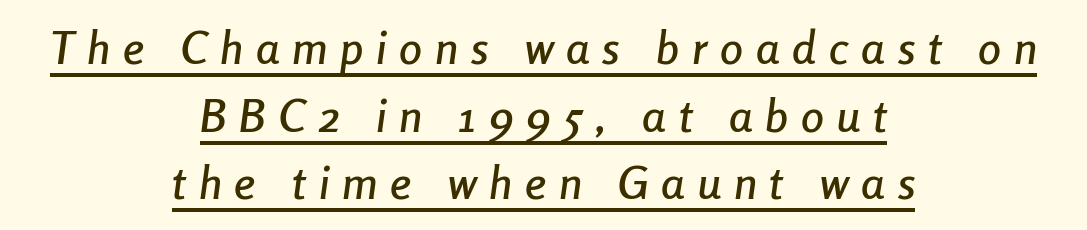
The rendering uses natural spacing where letterforms have individual widths. Whoever set this chose a conventional vertical rhythm. Leftover space on each line is divided equally before and after the words. What stands out about the letter spacing? Its width — letters are far apart.
